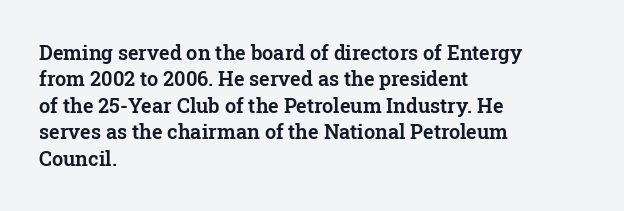
{"italic": "no", "underline": "no", "align": "left", "line_spacing": "normal", "line_spacing_ratio": 1.32, "letter_spacing": "normal", "letter_spacing_em": 0.0, "glyph_px": 20}
